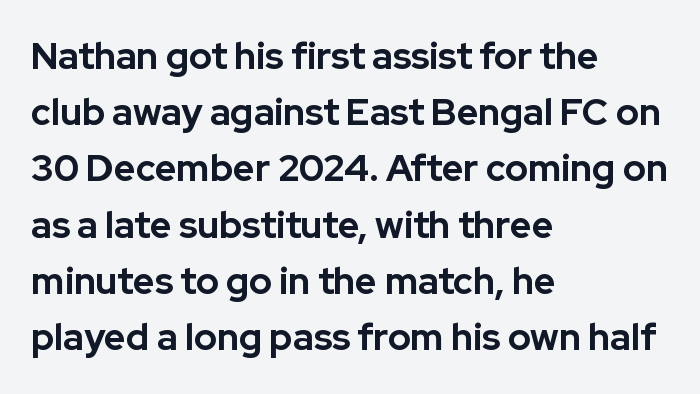
The image shows 37 px bold sans-serif type, upright; set left-aligned, normal line spacing (1.52x), normal letter spacing, not underlined; low stroke contrast and a medium x-height.
